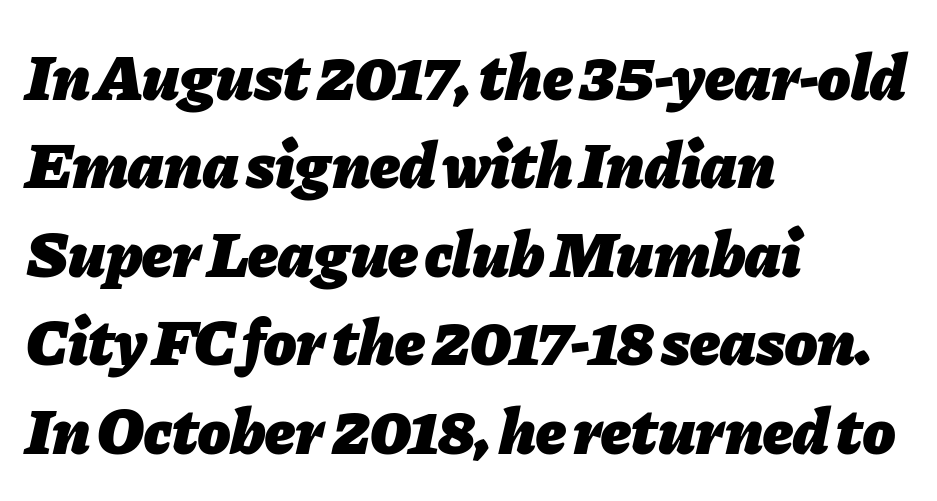
The horizontal fit of the characters is conventional and even. Leading matches the norm, producing a regular column. Left-aligned paragraph, ragged on the right. The passage shown is typed in a proportional face where columns would drift. Plain, unruled lines of type. If you drew a line through each stem, it would be angled.
